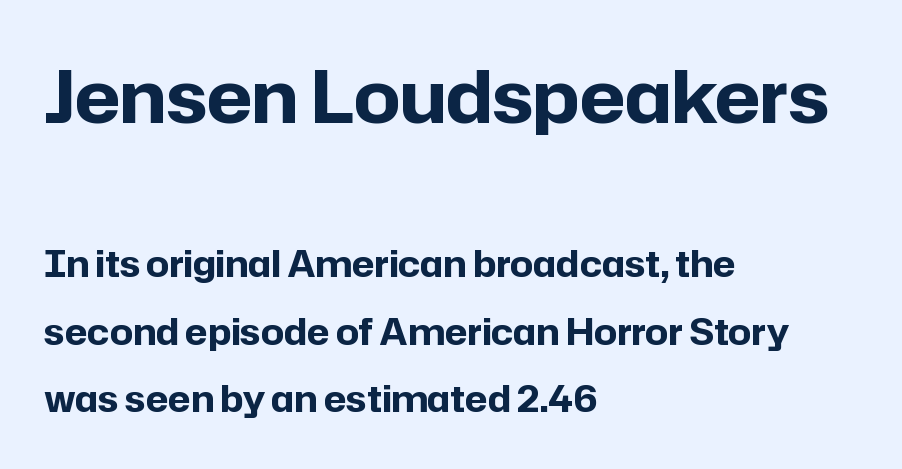
In this sample the first text group is rendered at the bigger scale. The characters display no serif detailing; their extremities are plain. Words float on clear page, feet unadorned. Proportional: the letters do not fall into vertical columns. Compared with a centered layout, this one pins lines to the left instead. The horizontal fit of the characters is conventional and even.
